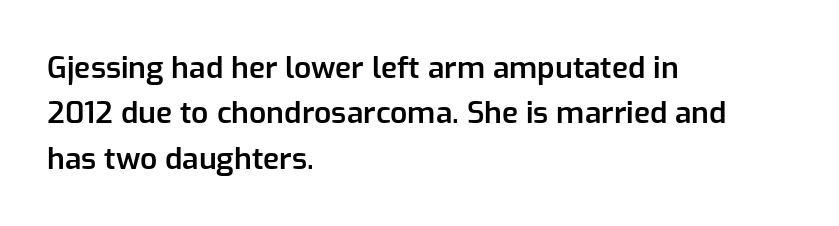
The passage is arranged the way most books set body copy — flush left. Check under the words: just untouched page. The letters stand upright; this is a roman face. How are the letters spaced? Ordinarily, with no added tracking.
